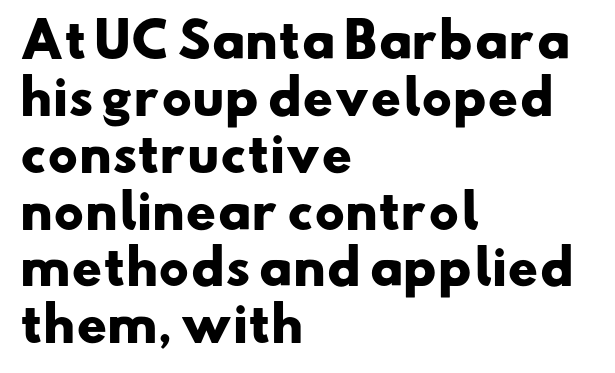
The image shows 47 px heavy, wide sans-serif type; set left-aligned, line spacing 1.21x, normal letter spacing, not underlined; low stroke contrast and a small x-height.
